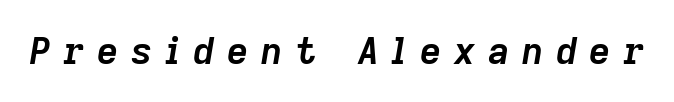
Descenders are the only things crossing below the line. Its strokes are broad and dark, the hallmark of bold type. Look at the tracking — it's clearly loosened, letters drifting apart. Does the lettering tilt? It does — this is italic. These lines are rendered in a variable-pitch font.
